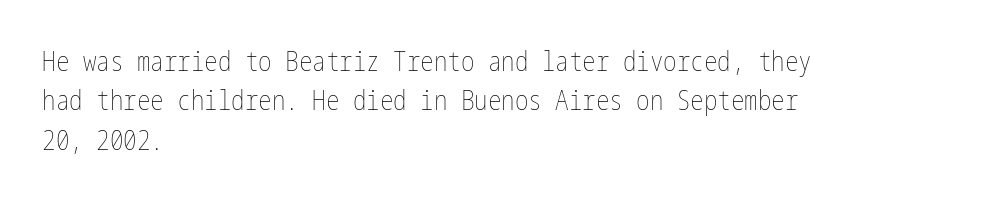
Q: Is the text bold? A: No.
Q: Is the text italic (slanted)? A: No, it is upright.
Q: Is the text underlined? A: No.
Q: How is the paragraph aligned? A: Left-aligned.
Q: Is the spacing between letters normal or unusually wide? A: Normal.
Q: Is the spacing between lines tight, normal or loose? A: Normal.
